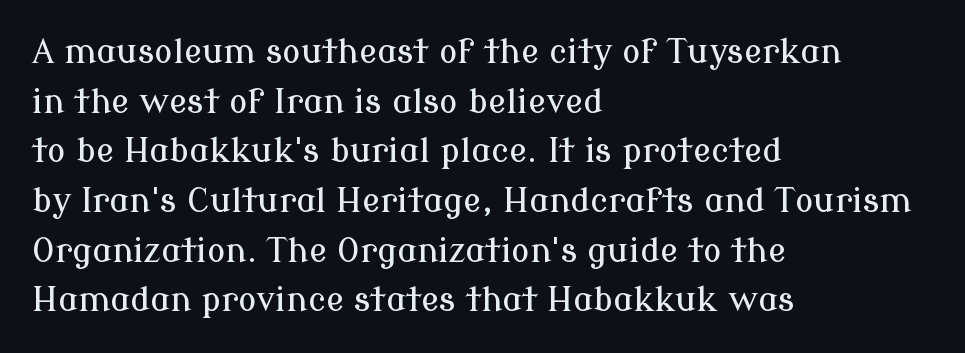
Each new line begins a customary step beneath the previous one. To sum up the face: it has serifs. The passage shown is typed in a proportional face where columns would drift. Type without underlining. The face used here is rendered with its standard letterfit. The passage is arranged the way most books set body copy — flush left.
